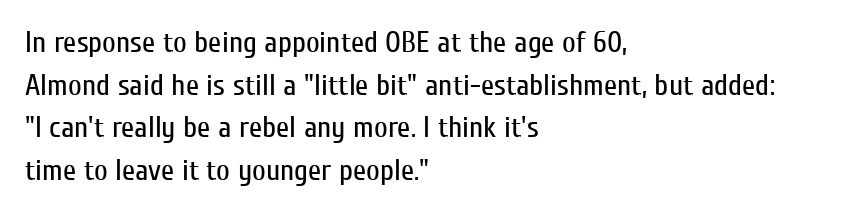
{"serif": "no", "italic": "no", "bold": "no", "weight": "regular", "width": "condensed", "stroke_contrast": "low", "x_height": "medium", "monospaced": "no", "underline": "no", "align": "left", "line_spacing": "normal", "line_spacing_ratio": 1.42, "letter_spacing": "normal", "letter_spacing_em": 0.0, "glyph_px": 30}
